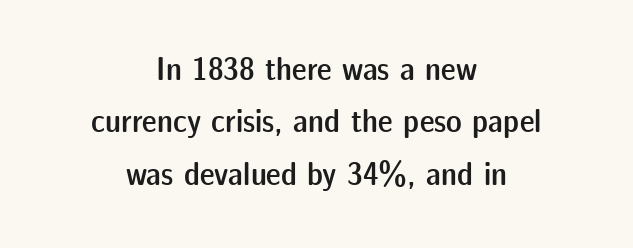
{"serif": "no", "italic": "no", "bold": "semi", "weight": "semibold", "width": "normal", "stroke_contrast": "low", "x_height": "medium", "monospaced": "no", "underline": "no", "align": "center", "line_spacing": "normal", "line_spacing_ratio": 1.59, "letter_spacing": "normal", "letter_spacing_em": 0.0, "glyph_px": 33}
